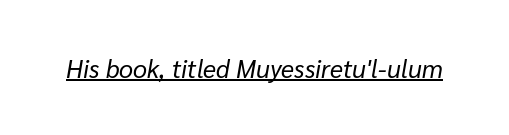
{"italic": "yes", "lean": "right", "slant_degrees": 10, "bold": "no", "underline": "yes", "letter_spacing": "normal", "letter_spacing_em": 0.0, "glyph_px": 25}
